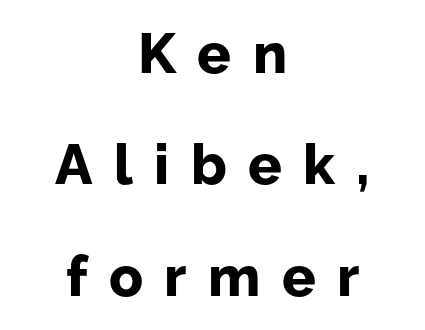
Q: Is the text bold? A: Yes.
Q: Is the text italic (slanted)? A: No, it is upright.
Q: Is the typeface a serif or a sans-serif typeface? A: Sans-serif.
Q: Is the text underlined? A: No.
Q: How is the paragraph aligned? A: Centered.
Q: Is the spacing between letters normal or unusually wide? A: Unusually wide.
Q: Is the spacing between lines tight, normal or loose? A: Loose.
Q: Width (condensed, normal, or wide)? A: Normal.
Q: Stroke contrast? A: Low.
Q: x-height? A: Medium.
Q: Monospaced? A: No.
